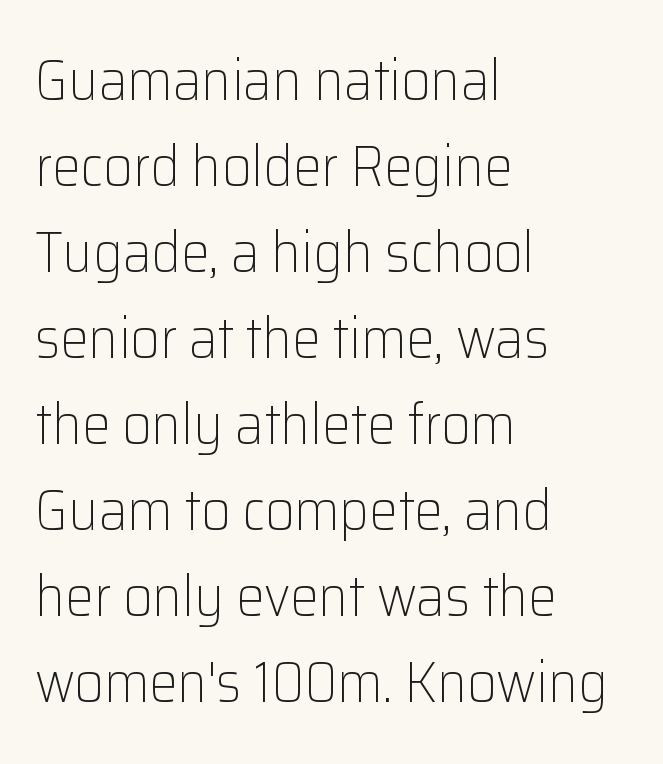
How would I describe the line gaps? Plain and ordinary. Counters stay open thanks to moderate or lighter strokes. Left-aligned paragraph, ragged on the right. You can tell it's not italic because the verticals are truly vertical. Proportional: the letters do not fall into vertical columns.
